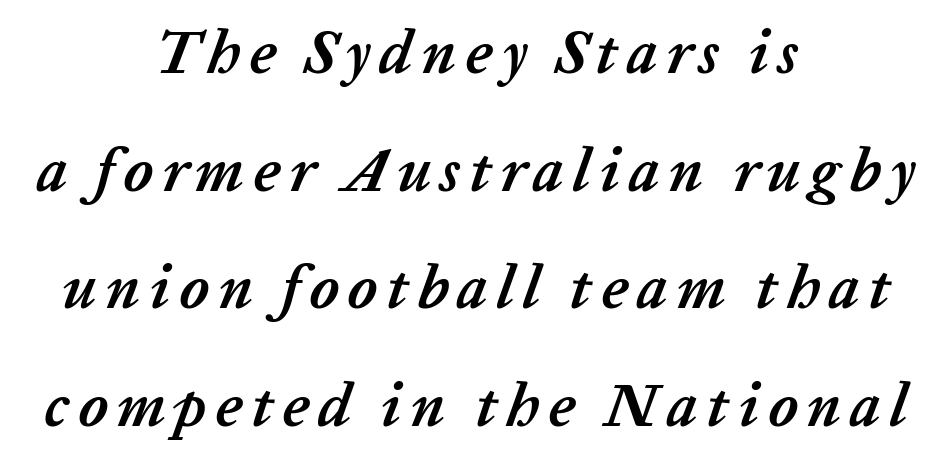
Q: Is the text bold? A: Yes.
Q: Is the text italic (slanted)? A: Yes, it leans right by about 20 degrees.
Q: Is the text underlined? A: No.
Q: How is the paragraph aligned? A: Centered.
Q: Is the spacing between lines tight, normal or loose? A: Loose.
Q: Width (condensed, normal, or wide)? A: Normal.
Q: Stroke contrast? A: Low.
Q: x-height? A: Medium.
Q: Monospaced? A: No.
